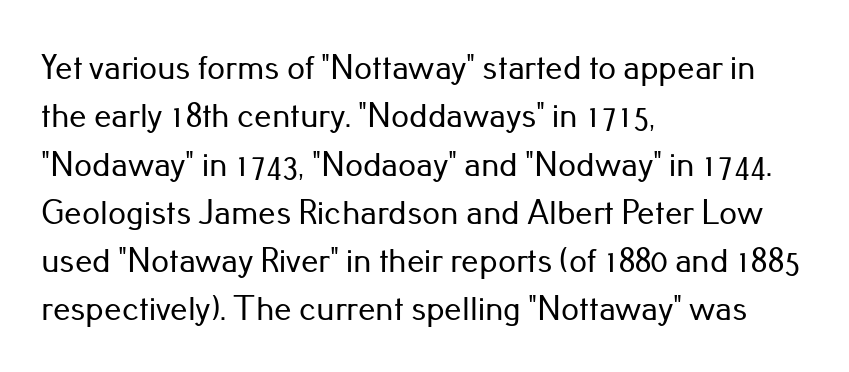
Q: Is the text italic (slanted)? A: No, it is upright.
Q: Is the typeface a serif or a sans-serif typeface? A: Sans-serif.
Q: Is the text underlined? A: No.
Q: How is the paragraph aligned? A: Left-aligned.
Q: Is the spacing between letters normal or unusually wide? A: Normal.
Q: Is the spacing between lines tight, normal or loose? A: Normal.
Q: Width (condensed, normal, or wide)? A: Normal.
Q: Stroke contrast? A: Low.
Q: x-height? A: Small.
Q: Monospaced? A: No.
